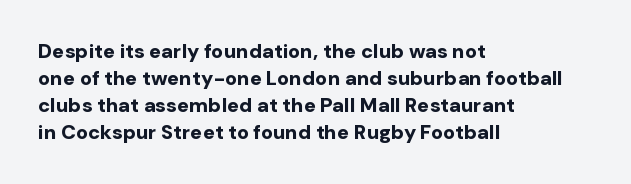
{"italic": "no", "bold": "yes", "underline": "no", "align": "left", "line_spacing": "normal", "line_spacing_ratio": 1.35, "letter_spacing": "normal", "letter_spacing_em": 0.0, "glyph_px": 20}
